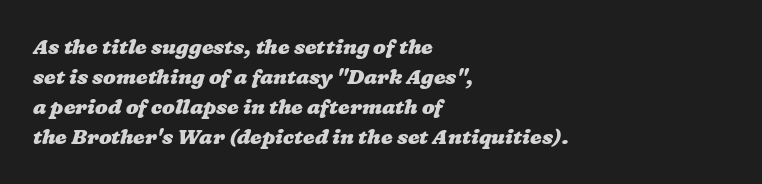
The image shows 21 px bold type; set left-aligned, normal line spacing (1.43x), normal letter spacing, not underlined.
